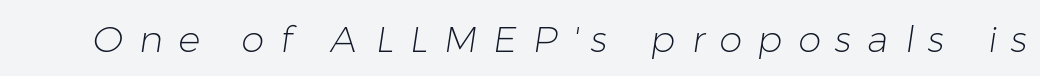
Q: Is the text bold? A: No.
Q: Is the typeface a serif or a sans-serif typeface? A: Sans-serif.
Q: Is the text underlined? A: No.
Q: Is the spacing between letters normal or unusually wide? A: Unusually wide.
Q: Width (condensed, normal, or wide)? A: Normal.
Q: Stroke contrast? A: Low.
Q: x-height? A: Medium.
Q: Monospaced? A: No.
